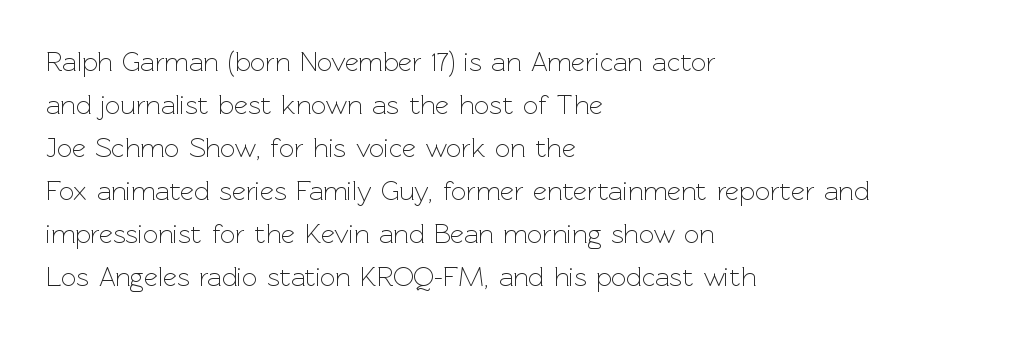
Line beginnings align vertically; line endings do not. Quick note: not italic, upright. No chunkiness to these letters — they're not bold. Default kerning and tracking; the words read as compact shapes.
